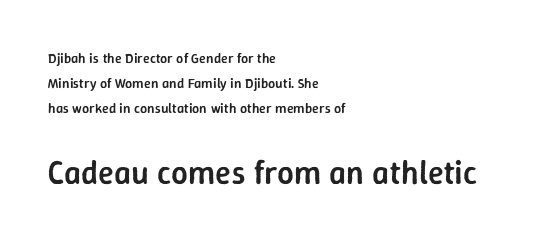
{"serif": "no", "italic": "no", "bold": "semi", "weight": "semibold", "width": "normal", "stroke_contrast": "low", "x_height": "medium", "monospaced": "no", "underline": "no", "align": "left", "line_spacing_ratio": 1.8, "letter_spacing": "normal", "letter_spacing_em": 0.0, "larger_block": "second", "size_ratio": 2.36, "glyph_px": 33}
